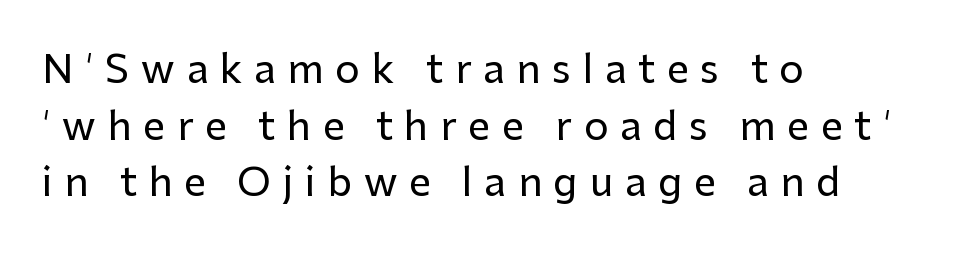
You can tell from the bare stems that sans-serif type was used. These lines were composed using upright roman letters. Regarding leading, the lines here are spaced in the standard way. Display-style spreading of the glyphs; the letterfit is very open.
